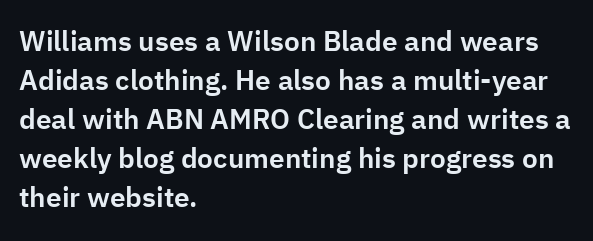
Q: Is the text italic (slanted)? A: No, it is upright.
Q: Is the typeface a serif or a sans-serif typeface? A: Sans-serif.
Q: Is the text underlined? A: No.
Q: How is the paragraph aligned? A: Left-aligned.
Q: Is the spacing between letters normal or unusually wide? A: Normal.
Q: Is the spacing between lines tight, normal or loose? A: Normal.
Q: Width (condensed, normal, or wide)? A: Normal.
Q: Stroke contrast? A: Low.
Q: x-height? A: Medium.
Q: Monospaced? A: No.
